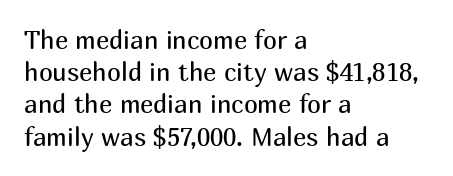
Q: Is the text bold? A: No.
Q: Is the text italic (slanted)? A: No, it is upright.
Q: Is the text underlined? A: No.
Q: How is the paragraph aligned? A: Left-aligned.
Q: Is the spacing between letters normal or unusually wide? A: Normal.
Q: Is the spacing between lines tight, normal or loose? A: Normal.
